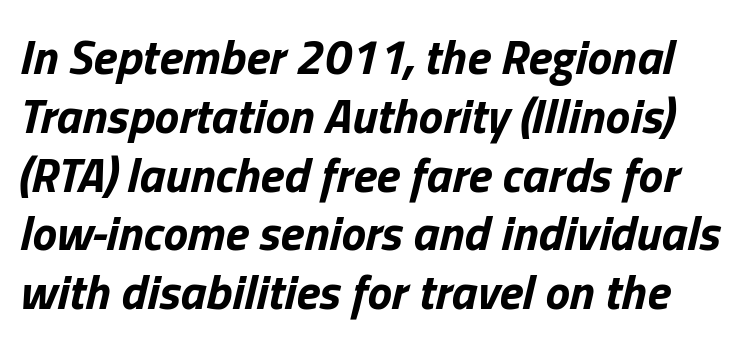
Q: Is the text bold? A: Yes.
Q: Is the text italic (slanted)? A: Yes, it leans right by about 13 degrees.
Q: Is the text underlined? A: No.
Q: Is the spacing between letters normal or unusually wide? A: Normal.
Q: Width (condensed, normal, or wide)? A: Normal.
Q: Stroke contrast? A: Low.
Q: x-height? A: Medium.
Q: Monospaced? A: No.
